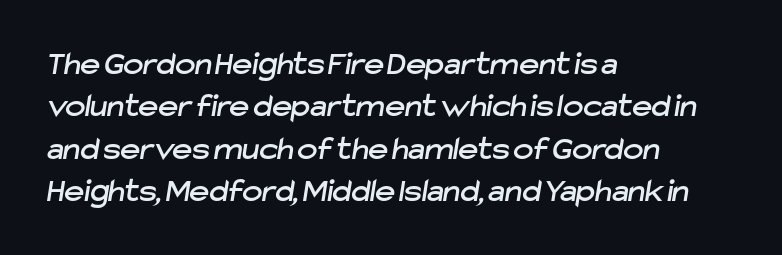
Q: Is the typeface a serif or a sans-serif typeface? A: Sans-serif.
Q: Is the text underlined? A: No.
Q: How is the paragraph aligned? A: Left-aligned.
Q: Is the spacing between letters normal or unusually wide? A: Normal.
Q: Is the spacing between lines tight, normal or loose? A: Normal.
Q: Width (condensed, normal, or wide)? A: Normal.
Q: Stroke contrast? A: Low.
Q: x-height? A: Medium.
Q: Monospaced? A: No.
